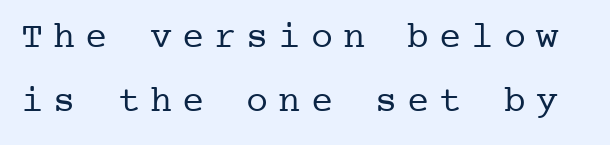
Italic: no, the glyphs are upright roman. The characters display serif detailing at their extremities. Is the stroke heavy? The answer is a plain regular-or-lighter. The foot of each line stays bare and open.
